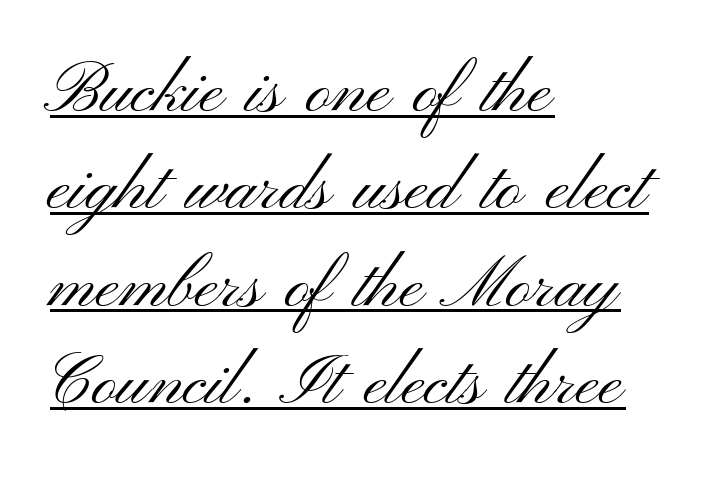
The image shows 70 px light, wide sans-serif type; set left-aligned, normal line spacing (1.39x), normal letter spacing, underlined; medium stroke contrast and a small x-height.
